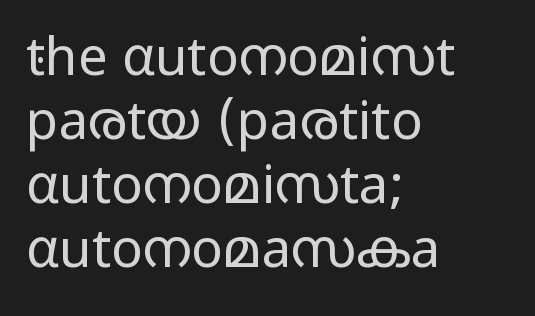
Q: Is the text bold? A: No.
Q: Is the text italic (slanted)? A: No, it is upright.
Q: Is the typeface a serif or a sans-serif typeface? A: Sans-serif.
Q: Is the text underlined? A: No.
Q: How is the paragraph aligned? A: Left-aligned.
Q: Is the spacing between letters normal or unusually wide? A: Normal.
Q: Width (condensed, normal, or wide)? A: Wide.
Q: Stroke contrast? A: Low.
Q: x-height? A: Medium.
Q: Monospaced? A: No.
